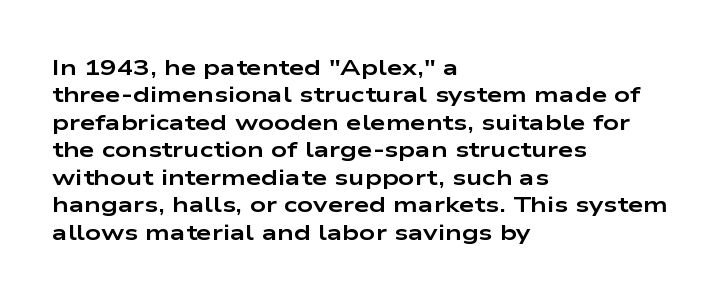
Q: Is the text bold? A: Yes.
Q: Is the text italic (slanted)? A: No, it is upright.
Q: Is the text underlined? A: No.
Q: How is the paragraph aligned? A: Left-aligned.
Q: Is the spacing between letters normal or unusually wide? A: Normal.
Q: Is the spacing between lines tight, normal or loose? A: Normal.
